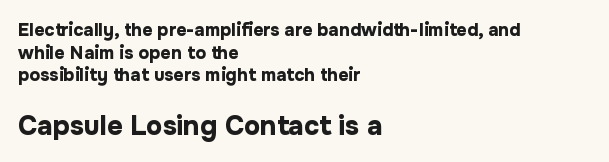
The image shows 27 px bold type, upright; set left-aligned, normal line spacing (1.26x), normal letter spacing, not underlined; the second (bottom) block is 1.5x larger.
